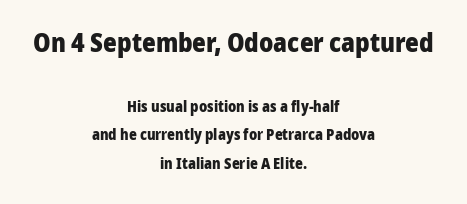
The strokes are fattened all the way to bold. How are the letters spaced? Ordinarily, with no added tracking. Short and long lines alike share a common midpoint. The font's upright variant was chosen for this text. The block sitting higher on the canvas is the one with enlarged characters.
